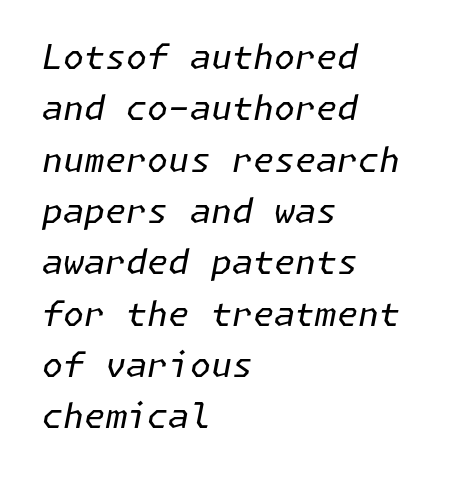
The image shows 34 px regular-weight type, italic (leaning right); set left-aligned, normal line spacing (1.51x), normal letter spacing, not underlined; low stroke contrast and a medium x-height.
